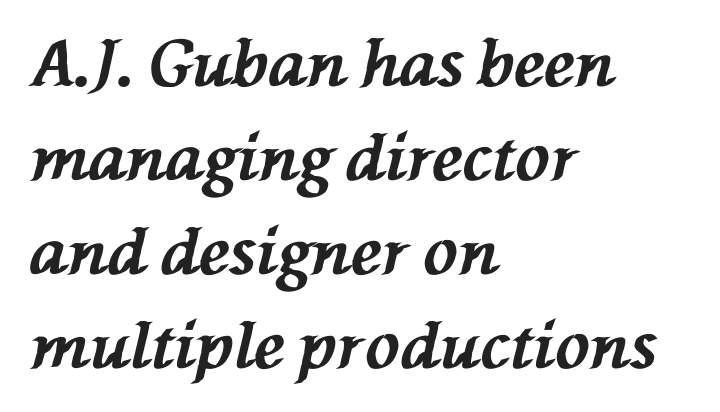
The image shows 64 px bold type, italic (leaning left); set left-aligned, normal line spacing (1.47x), normal letter spacing, not underlined; medium stroke contrast and a medium x-height.
